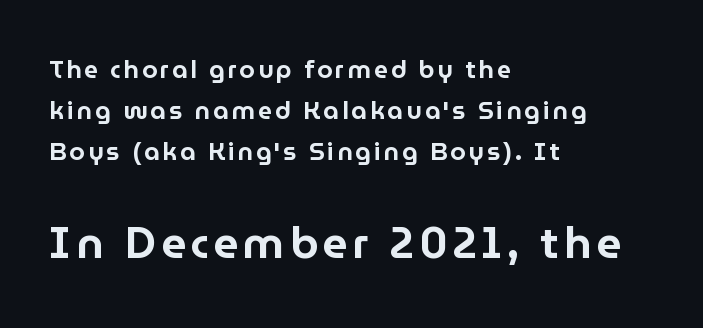
The lettering stays uniformly vertical, giving the passage a roman look. The space directly below the letters is spotless. You can tell from the bare stems that sans-serif type was used. Varying glyph widths throughout — classic text-font behaviour. The letters in the lower block stand taller than those in the block above. Vertically, the passage feels balanced, rows spaced as you'd expect.
